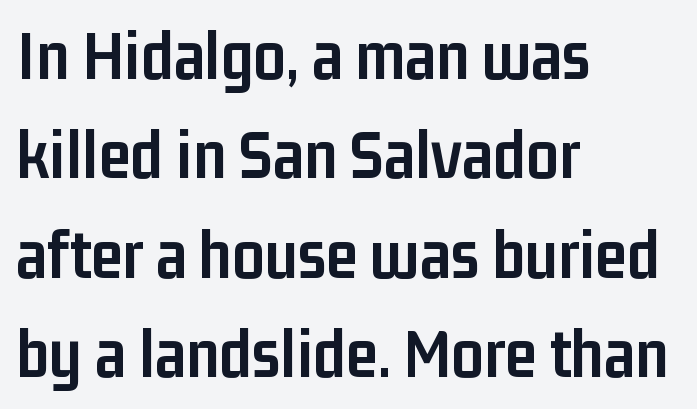
{"serif": "no", "italic": "no", "bold": "yes", "weight": "semibold", "width": "condensed", "stroke_contrast": "low", "x_height": "medium", "monospaced": "no", "underline": "no", "align": "left", "line_spacing": "normal", "line_spacing_ratio": 1.4, "letter_spacing": "normal", "letter_spacing_em": 0.0, "glyph_px": 71}
